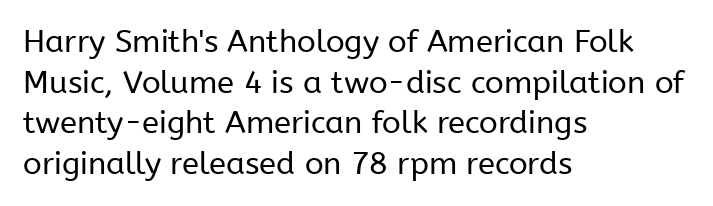
Q: Is the text bold? A: No.
Q: Is the text italic (slanted)? A: No, it is upright.
Q: Is the typeface a serif or a sans-serif typeface? A: Sans-serif.
Q: Is the text underlined? A: No.
Q: How is the paragraph aligned? A: Left-aligned.
Q: Is the spacing between letters normal or unusually wide? A: Normal.
Q: Is the spacing between lines tight, normal or loose? A: Normal.
Q: Width (condensed, normal, or wide)? A: Normal.
Q: Stroke contrast? A: Low.
Q: x-height? A: Medium.
Q: Monospaced? A: No.
